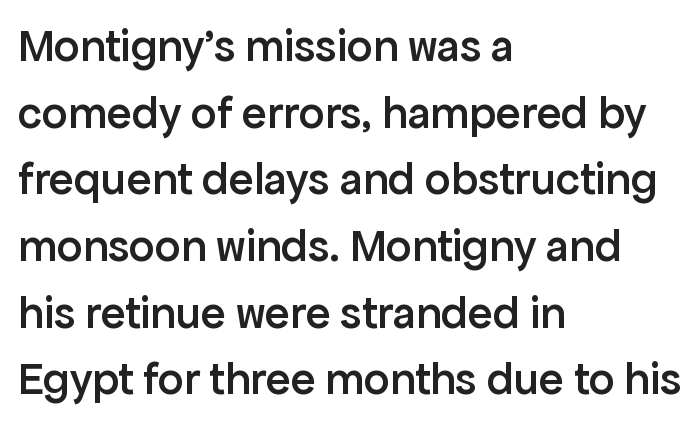
Q: Is the text bold? A: Semi-bold.
Q: Is the text italic (slanted)? A: No, it is upright.
Q: Is the typeface a serif or a sans-serif typeface? A: Sans-serif.
Q: Is the text underlined? A: No.
Q: How is the paragraph aligned? A: Left-aligned.
Q: Is the spacing between letters normal or unusually wide? A: Normal.
Q: Is the spacing between lines tight, normal or loose? A: Normal.
Q: Width (condensed, normal, or wide)? A: Normal.
Q: Stroke contrast? A: Low.
Q: x-height? A: Medium.
Q: Monospaced? A: No.
